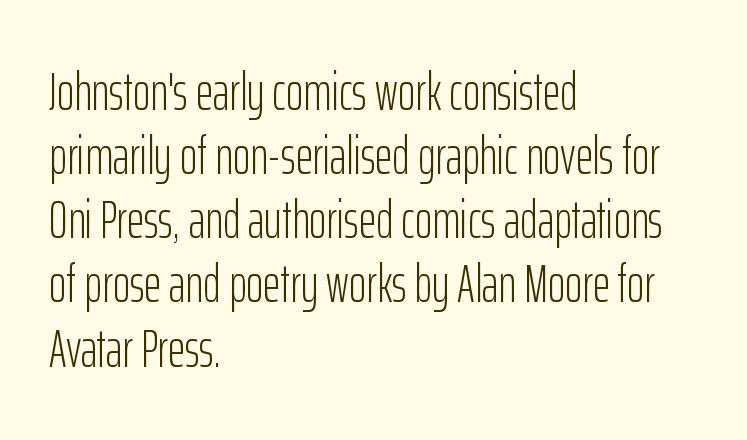
The image shows 53 px light, condensed sans-serif type, upright; set left-aligned, line spacing 1.21x, normal letter spacing, not underlined; low stroke contrast and a medium x-height.
